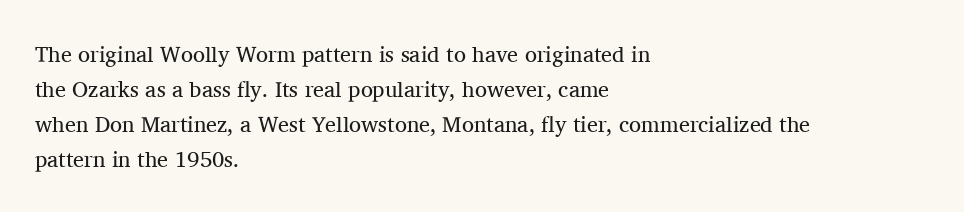
The image shows 22 px text type, upright; set left-aligned, normal line spacing (1.59x), normal letter spacing, not underlined.
